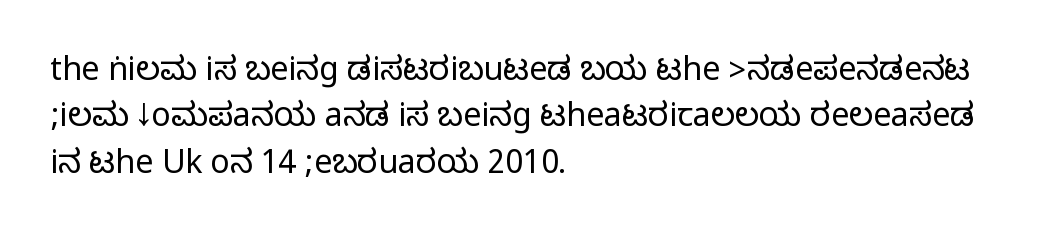
Does the lettering tilt? It doesn't — this is upright. A classic flush-left, rag-right setting is used for this passage. The gap between lines stays unmarked. What's the leading like? Ordinary, nothing unusual. The glyphs in this specimen are sans serif.
